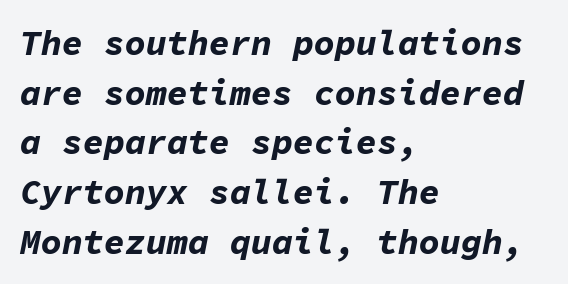
Q: Is the text bold? A: Yes.
Q: Is the text italic (slanted)? A: Yes, it leans right by about 11 degrees.
Q: Is the text underlined? A: No.
Q: How is the paragraph aligned? A: Left-aligned.
Q: Is the spacing between letters normal or unusually wide? A: Normal.
Q: Is the spacing between lines tight, normal or loose? A: Normal.
Q: Width (condensed, normal, or wide)? A: Normal.
Q: Stroke contrast? A: Low.
Q: x-height? A: Medium.
Q: Monospaced? A: Yes.
